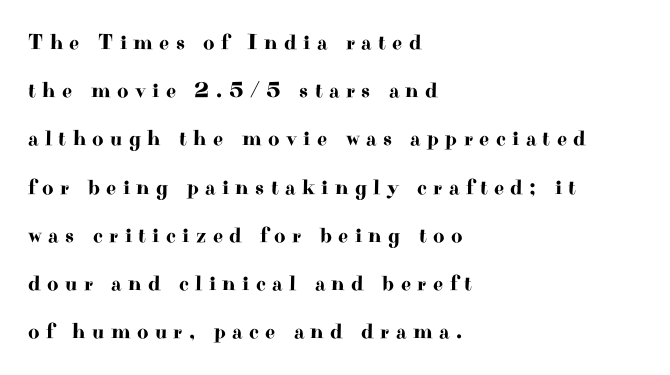
{"italic": "no", "underline": "no", "align": "left", "line_spacing": "loose", "line_spacing_ratio": 2.19, "letter_spacing": "wide", "letter_spacing_em": 0.29, "glyph_px": 22}
